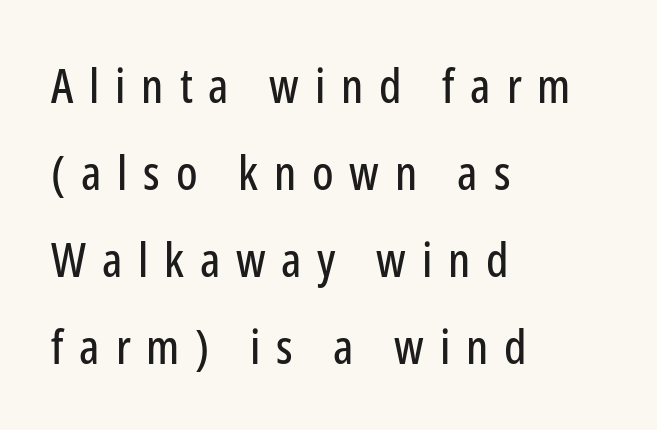
{"serif": "no", "italic": "no", "width": "condensed", "stroke_contrast": "low", "x_height": "medium", "monospaced": "no", "underline": "no", "align": "left", "line_spacing_ratio": 1.81, "letter_spacing": "wide", "letter_spacing_em": 0.33, "glyph_px": 48}
